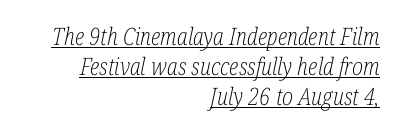
{"italic": "yes", "lean": "right", "slant_degrees": 12, "bold": "no", "underline": "yes", "align": "right", "line_spacing_ratio": 1.24, "letter_spacing": "normal", "letter_spacing_em": 0.0, "glyph_px": 24}
